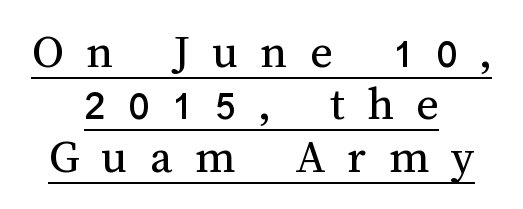
{"italic": "no", "bold": "no", "weight": "regular", "width": "normal", "stroke_contrast": "medium", "x_height": "medium", "monospaced": "no", "underline": "yes", "align": "center", "line_spacing": "tight", "line_spacing_ratio": 1.07, "letter_spacing": "wide", "letter_spacing_em": 0.45, "glyph_px": 49}
